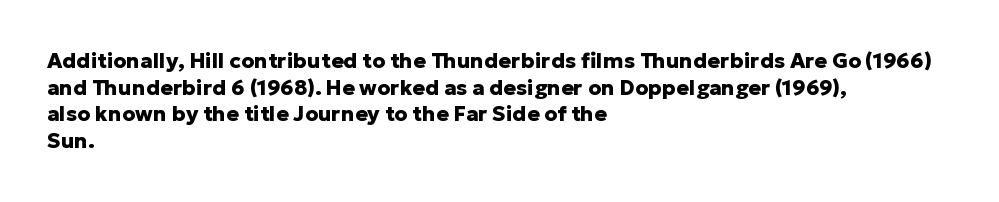
Q: Is the text bold? A: Yes.
Q: Is the text italic (slanted)? A: No, it is upright.
Q: Is the text underlined? A: No.
Q: How is the paragraph aligned? A: Left-aligned.
Q: Is the spacing between letters normal or unusually wide? A: Normal.
Q: Is the spacing between lines tight, normal or loose? A: Normal.
